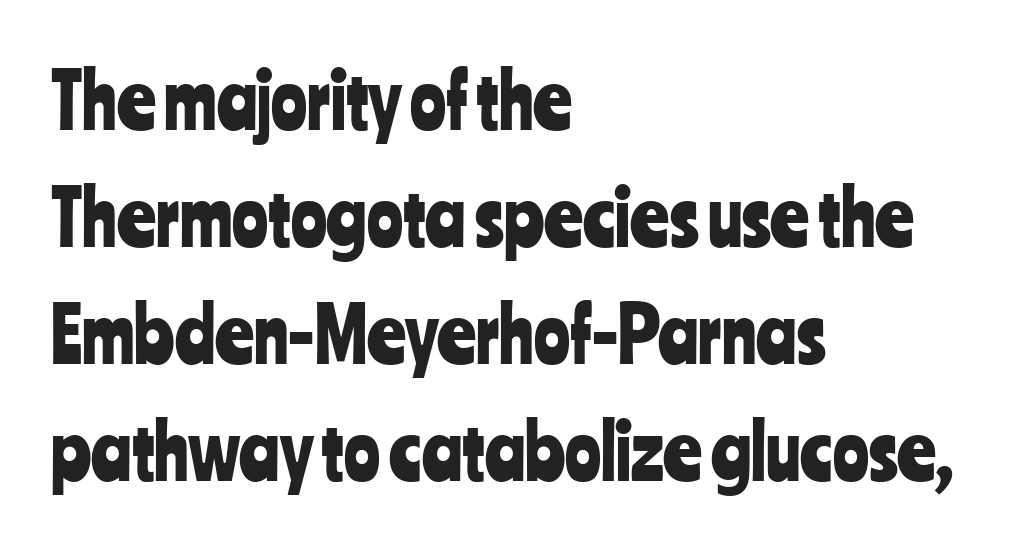
The face used here is a sans, in the tradition of grotesques and geometrics. The face used here is proportionally spaced, like ordinary book or web type. The passage is arranged the way most books set body copy — flush left. The gap between lines stays unmarked. What stands out about the letter spacing? Nothing — it is the standard amount.
